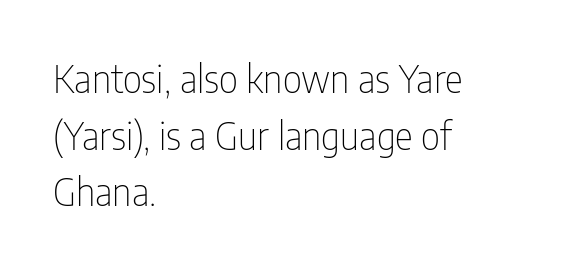
Q: Is the text bold? A: No.
Q: Is the text italic (slanted)? A: No, it is upright.
Q: Is the typeface a serif or a sans-serif typeface? A: Sans-serif.
Q: Is the text underlined? A: No.
Q: How is the paragraph aligned? A: Left-aligned.
Q: Is the spacing between letters normal or unusually wide? A: Normal.
Q: Is the spacing between lines tight, normal or loose? A: Normal.
Q: Width (condensed, normal, or wide)? A: Condensed.
Q: Stroke contrast? A: Low.
Q: x-height? A: Medium.
Q: Monospaced? A: No.
